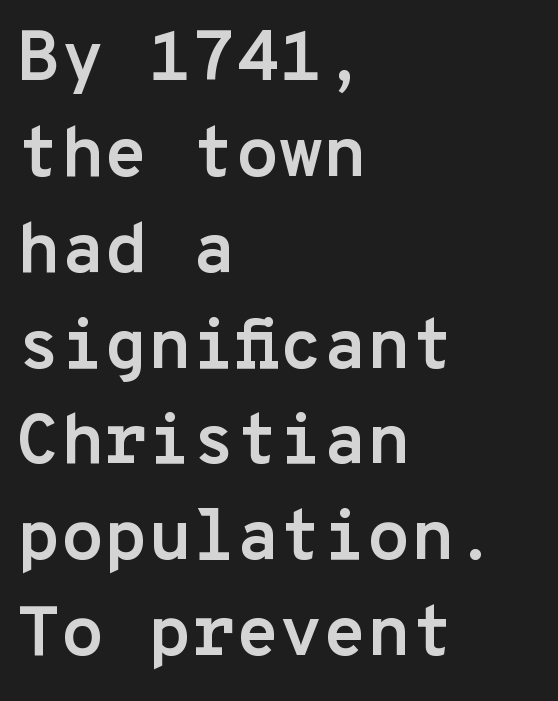
{"serif": "no", "italic": "no", "bold": "yes", "weight": "semibold", "width": "normal", "stroke_contrast": "low", "x_height": "medium", "monospaced": "yes", "underline": "no", "align": "left", "line_spacing": "normal", "line_spacing_ratio": 1.35, "letter_spacing": "normal", "letter_spacing_em": 0.0, "glyph_px": 71}
